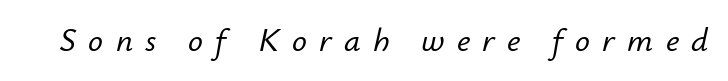
The image shows 33 px text type, italic (leaning right); set unusually wide letter spacing (+0.37 em), not underlined; low stroke contrast and a small x-height.
